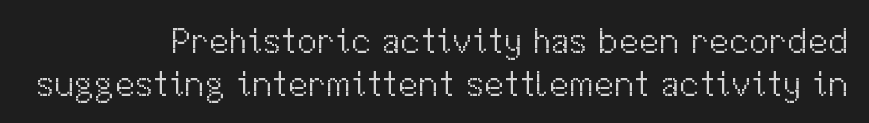
Here the designer chose a conventional face with non-uniform glyph widths. The type is set solid horizontally, with unmodified tracking. Is the block centered? No — it sits flush against the right margin. Upright lettering throughout.
